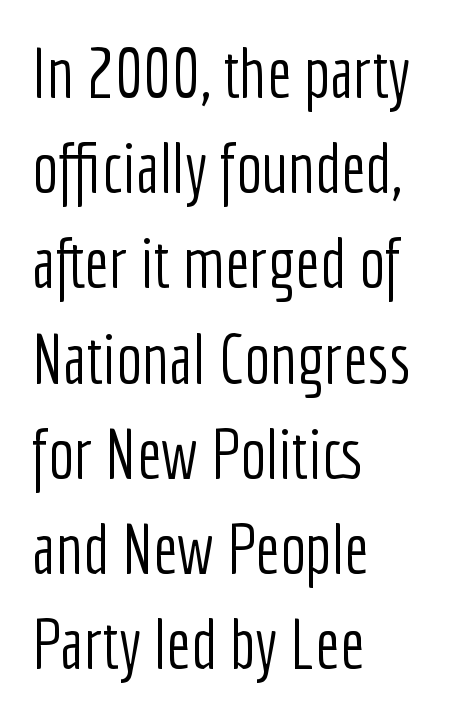
{"serif": "no", "italic": "no", "bold": "no", "weight": "light", "width": "condensed", "stroke_contrast": "low", "x_height": "medium", "monospaced": "no", "underline": "no", "align": "left", "line_spacing": "normal", "line_spacing_ratio": 1.38, "letter_spacing": "normal", "letter_spacing_em": 0.0, "glyph_px": 69}
